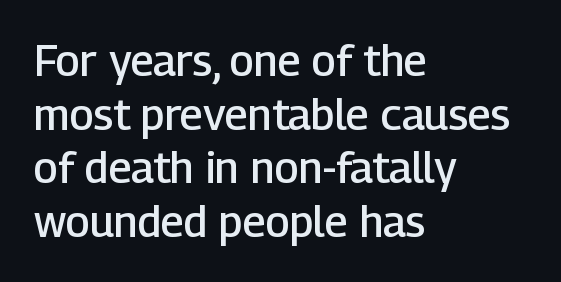
The image shows 43 px semibold sans-serif type, upright; set left-aligned, normal line spacing (1.25x), normal letter spacing, not underlined; low stroke contrast and a medium x-height.
